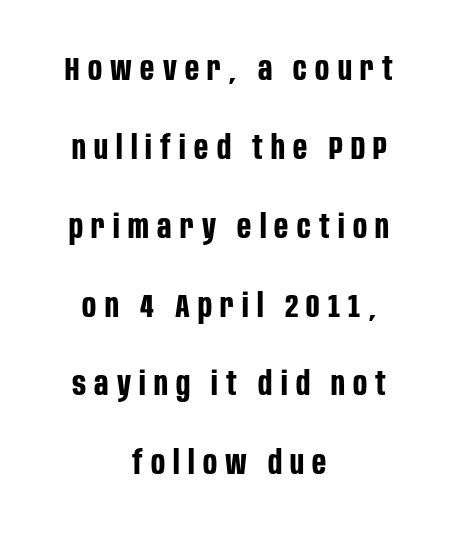
{"serif": "no", "italic": "no", "bold": "yes", "weight": "bold", "width": "condensed", "stroke_contrast": "low", "x_height": "large", "monospaced": "no", "underline": "no", "align": "center", "line_spacing": "loose", "line_spacing_ratio": 2.39, "letter_spacing": "wide", "letter_spacing_em": 0.25, "glyph_px": 33}
